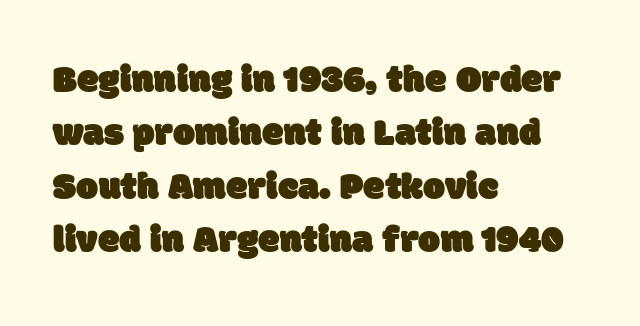
The image shows 39 px sans-serif type; set left-aligned, normal line spacing (1.37x), normal letter spacing, not underlined; low stroke contrast and a large x-height.
